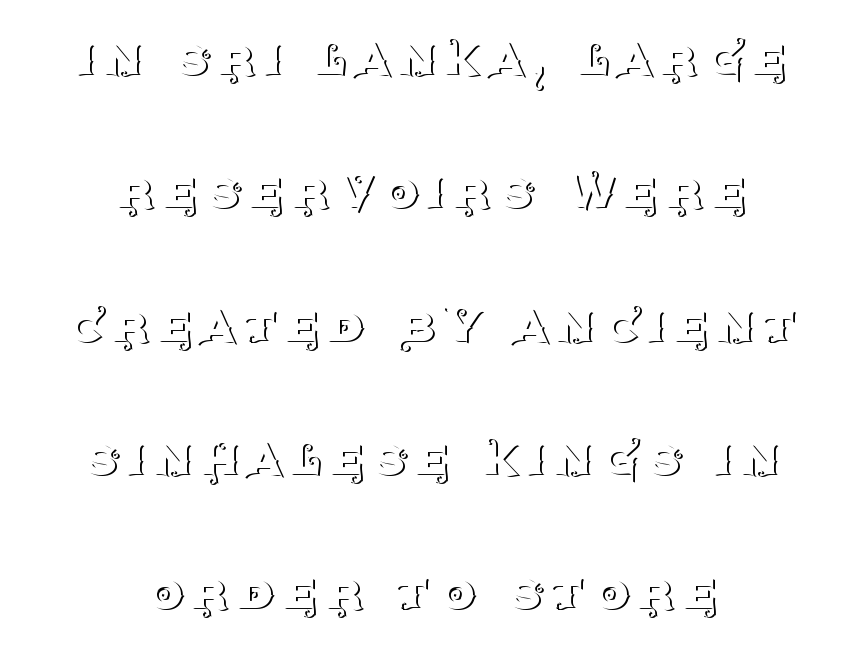
The image shows 58 px thin serif type, upright; set centered, loose line spacing (2.3x), not underlined; medium stroke contrast and a large x-height.
